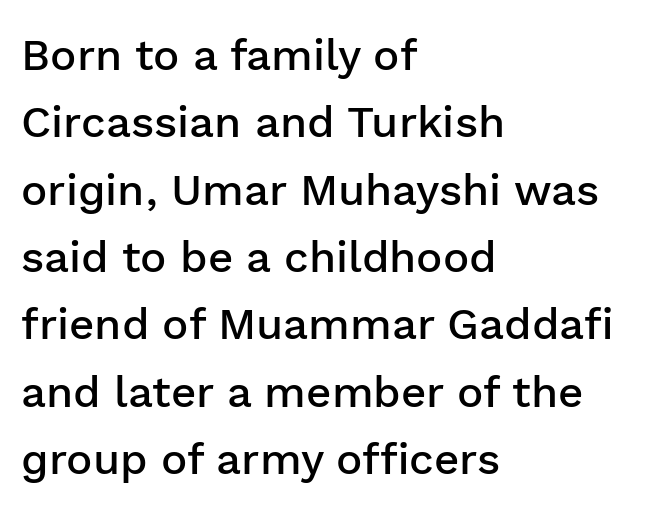
The characters display no serif detailing; their extremities are plain. The rendering uses a moderate line-height, typical for paragraphs. Stroke thickness is moderately raised; the sample reads as semibold. Is there any slant? The stems are plumb. The glyphs are unaccompanied by any horizontal stroke below them.
